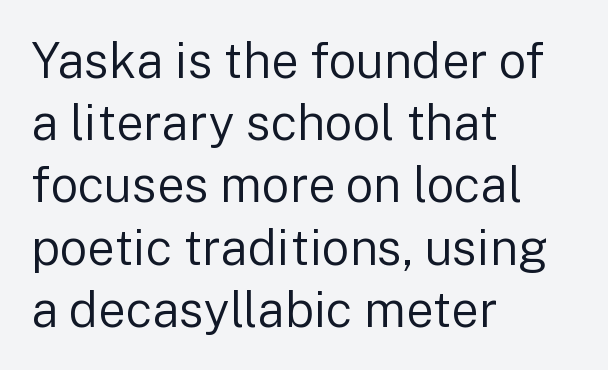
You can tell it's not italic because the verticals are truly vertical. The passage shown is typeset with a sans-serif family. You could call the tracking neutral — neither tight nor loose. These lines sit exactly where default settings would place them. Unbolded letterforms with no extra heft.
